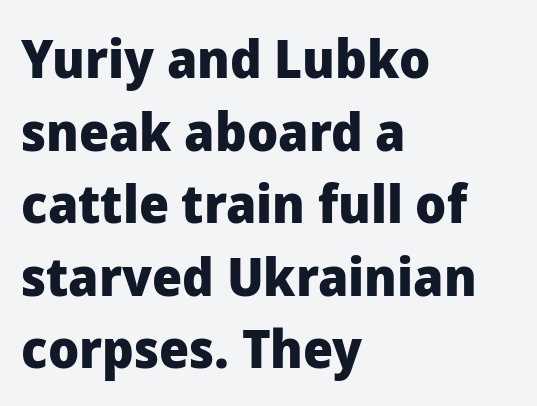
Honestly, the row spacing looks completely unremarkable. The string is rendered with underlining switched off. Varying glyph widths throughout — classic text-font behaviour. Bold? Absolutely — the strokes are thick and heavy. What stands out about the letter spacing? Nothing — it is the standard amount.
